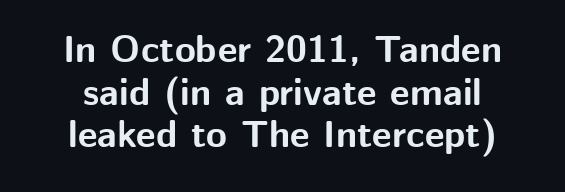
This sample is center-justified, so both line endings float freely. Do the letters lean? They stand straight. Vertically, the passage feels compressed, each row crowding the next. The rendering keeps characters at their native spacing.
